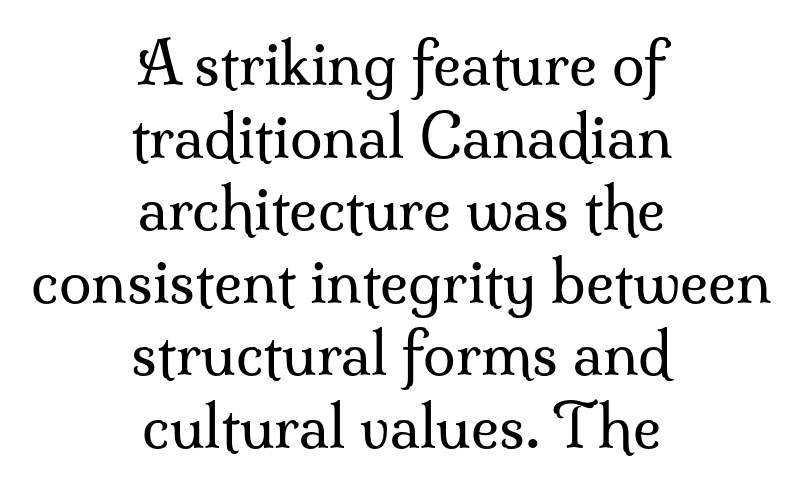
Q: Is the text bold? A: No.
Q: Is the text italic (slanted)? A: No, it is upright.
Q: Is the typeface a serif or a sans-serif typeface? A: Serif.
Q: Is the text underlined? A: No.
Q: How is the paragraph aligned? A: Centered.
Q: Is the spacing between letters normal or unusually wide? A: Normal.
Q: Width (condensed, normal, or wide)? A: Normal.
Q: Stroke contrast? A: Medium.
Q: x-height? A: Small.
Q: Monospaced? A: No.
